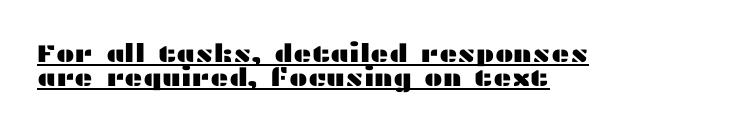
{"italic": "no", "underline": "yes", "align": "left", "line_spacing": "tight", "line_spacing_ratio": 0.96, "letter_spacing": "normal", "letter_spacing_em": 0.0, "glyph_px": 25}
